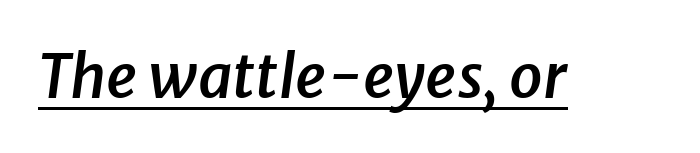
This is the in-between weight designers call semibold or demi. Is the letter spacing exaggerated? No — it looks like the ordinary default. The glyphs look as if they've been sheared to an angle. Honestly, the underline is the first thing you notice here.
